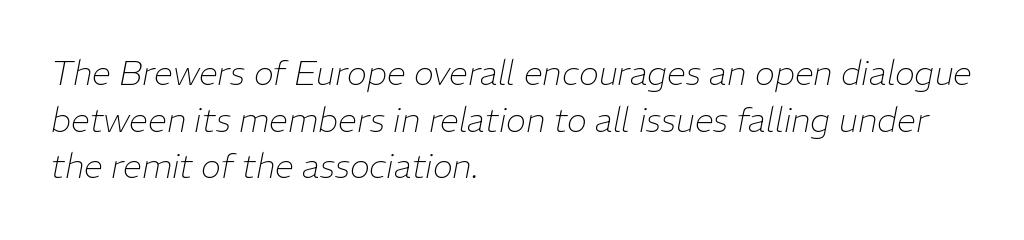
{"italic": "yes", "lean": "right", "slant_degrees": 11, "bold": "no", "weight": "thin", "width": "normal", "stroke_contrast": "low", "x_height": "medium", "monospaced": "no", "underline": "no", "align": "left", "line_spacing": "normal", "line_spacing_ratio": 1.37, "letter_spacing": "normal", "letter_spacing_em": 0.0, "glyph_px": 34}
